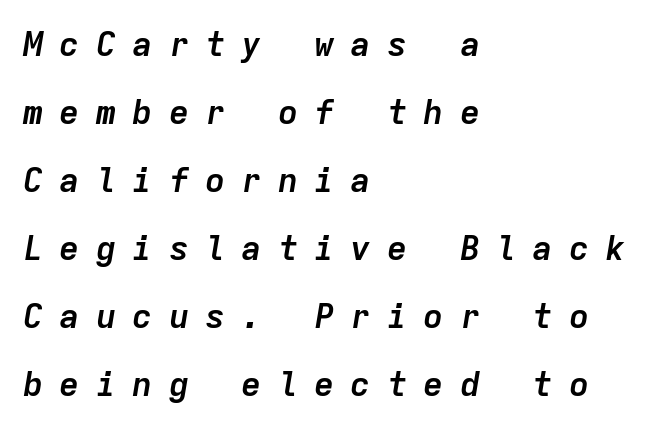
{"italic": "yes", "lean": "right", "slant_degrees": 9, "bold": "yes", "weight": "semibold", "width": "normal", "stroke_contrast": "low", "x_height": "medium", "monospaced": "yes", "underline": "no", "align": "left", "line_spacing": "loose", "line_spacing_ratio": 2.0, "letter_spacing": "wide", "letter_spacing_em": 0.47, "glyph_px": 34}
